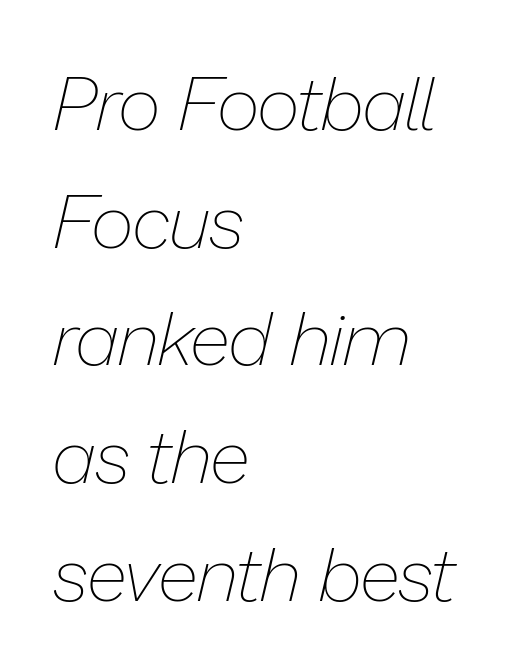
The image shows 75 px thin type, italic (leaning right); set left-aligned, normal line spacing (1.57x), normal letter spacing, not underlined; low stroke contrast and a medium x-height.
